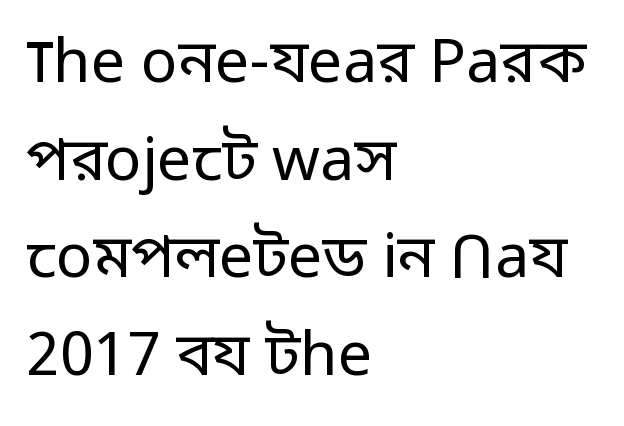
{"serif": "no", "italic": "no", "bold": "no", "weight": "regular", "width": "normal", "stroke_contrast": "low", "x_height": "medium", "monospaced": "no", "underline": "no", "align": "left", "line_spacing": "normal", "line_spacing_ratio": 1.6, "letter_spacing": "normal", "letter_spacing_em": 0.0, "glyph_px": 61}
